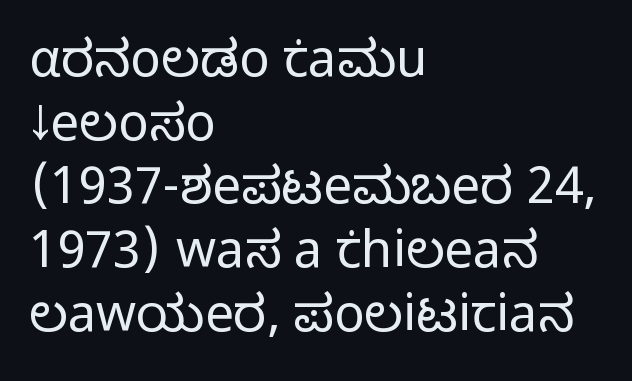
The passage shown is not underscored anywhere. These lines stack with their left ends in a neat column. These glyphs show unthickened strokes, regular width or finer. A sans-serif font was chosen for this passage. Rows of type keep a routine distance in the vertical direction.
